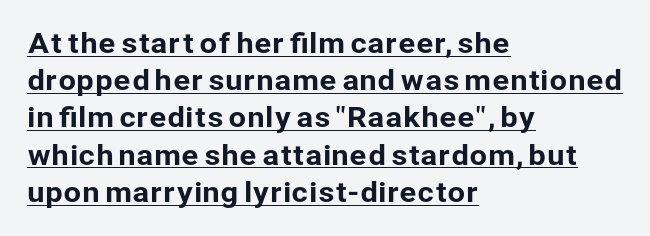
Q: Is the text italic (slanted)? A: No, it is upright.
Q: Is the typeface a serif or a sans-serif typeface? A: Sans-serif.
Q: Is the text underlined? A: Yes.
Q: How is the paragraph aligned? A: Left-aligned.
Q: Is the spacing between letters normal or unusually wide? A: Normal.
Q: Is the spacing between lines tight, normal or loose? A: Normal.
Q: Width (condensed, normal, or wide)? A: Normal.
Q: Stroke contrast? A: Low.
Q: x-height? A: Medium.
Q: Monospaced? A: No.
